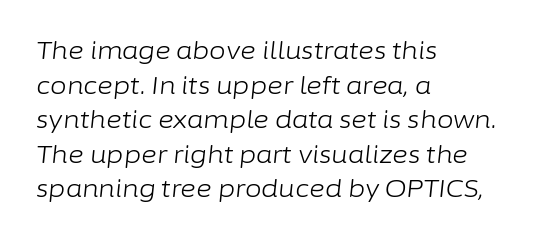
The image shows 24 px text type, italic (leaning right); set left-aligned, normal line spacing (1.44x), normal letter spacing, not underlined.
